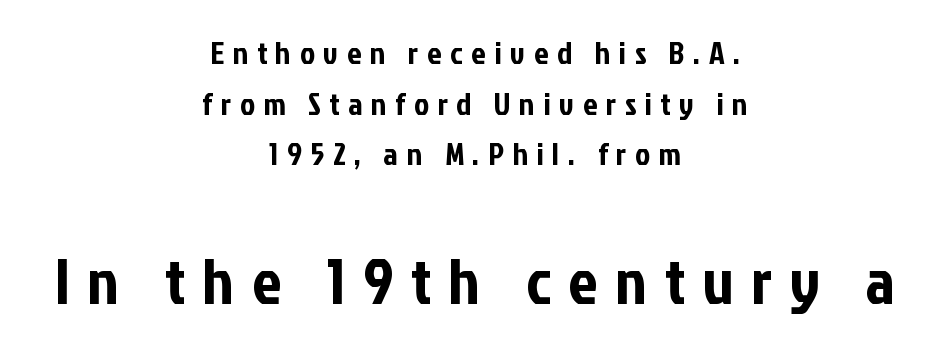
Q: Is the text italic (slanted)? A: No, it is upright.
Q: Is the typeface a serif or a sans-serif typeface? A: Sans-serif.
Q: Is the text underlined? A: No.
Q: How is the paragraph aligned? A: Centered.
Q: Is the spacing between letters normal or unusually wide? A: Unusually wide.
Q: Is the spacing between lines tight, normal or loose? A: Normal.
Q: Which block of text is set in a larger size, the first (top) or the second (bottom)? A: The second (bottom) one.
Q: Width (condensed, normal, or wide)? A: Condensed.
Q: Stroke contrast? A: Low.
Q: x-height? A: Medium.
Q: Monospaced? A: No.
